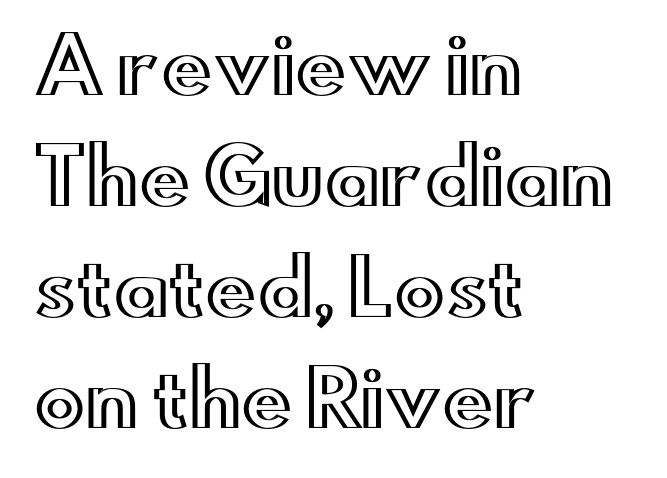
A typesetter would call this leading conventional body-copy spacing. The paragraph has a hard left edge and a soft right edge. Do the characters align in a grid? No, the font is proportional. The zone under the glyphs is completely vacant.
